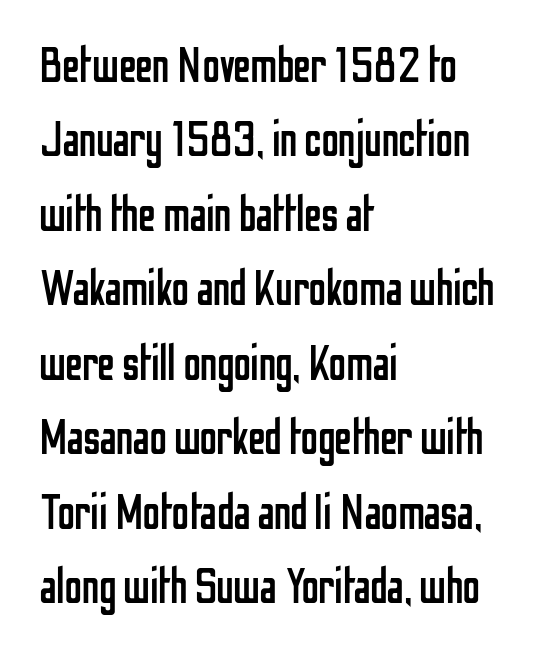
The image shows 49 px regular-weight, condensed sans-serif type, upright; set left-aligned, normal line spacing (1.52x), normal letter spacing, not underlined; low stroke contrast and a medium x-height.
